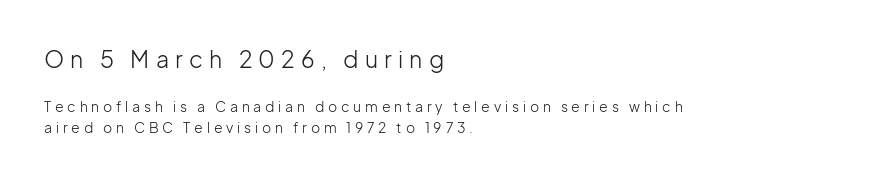
{"italic": "no", "bold": "no", "underline": "no", "align": "left", "line_spacing": "normal", "line_spacing_ratio": 1.51, "letter_spacing": "wide", "letter_spacing_em": 0.27, "larger_block": "first", "size_ratio": 1.64, "glyph_px": 23}
